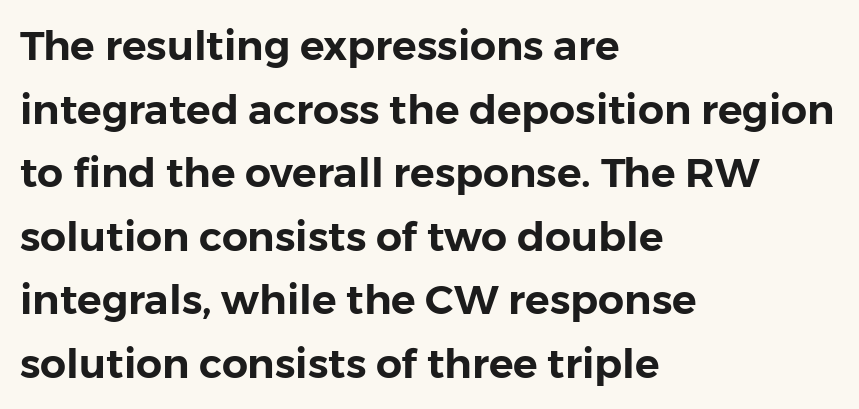
The image shows 41 px sans-serif type, upright; set left-aligned, normal line spacing (1.55x), normal letter spacing, not underlined; low stroke contrast and a medium x-height.
